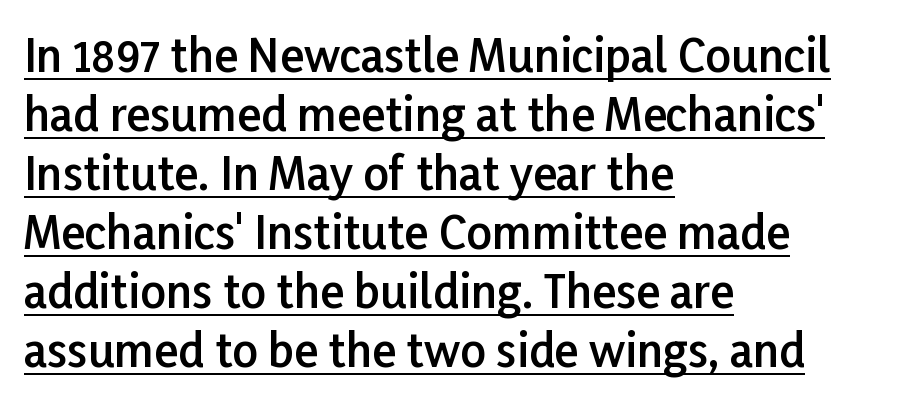
Which margin do the lines hug? The left one — the right edge is uneven. Set as a demibold, roughly 600 on the weight scale. Look at the tracking — it's just the regular setting, nothing added. The vertical gap from one line to the next is medium.
